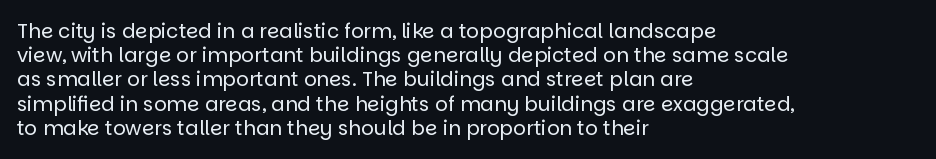
The image shows 20 px text type, upright; set left-aligned, line spacing 1.21x, normal letter spacing, not underlined.
